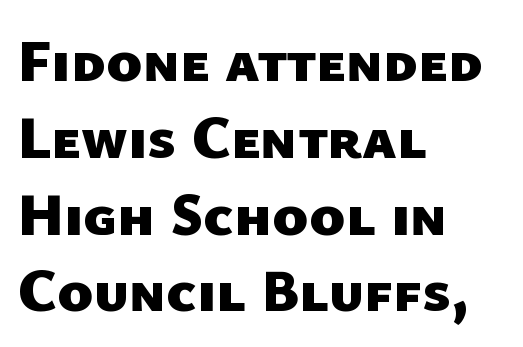
Caption: standard tracking, unaltered. This sample is left-justified, so line endings fall wherever the words run out. Think of a printed novel: that variable character pitch is what you see here. No feet cap the strokes, marking this as sans-serif type.
